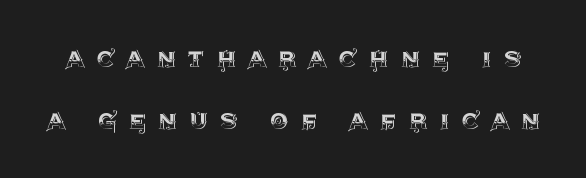
The vertical gap from one line to the next is large. Proportional: the letters do not fall into vertical columns. A typesetter would mark this as roman, not italic. Observe the wide spacing: letters keep a clear distance from each other.
